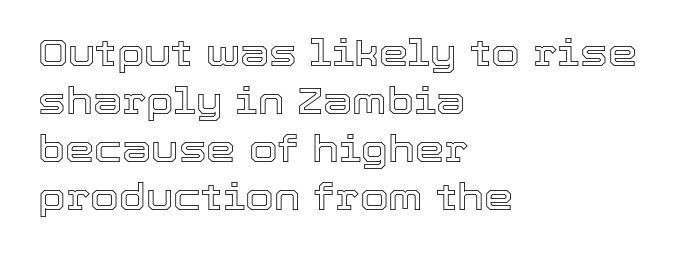
Q: Is the text italic (slanted)? A: No, it is upright.
Q: Is the text underlined? A: No.
Q: How is the paragraph aligned? A: Left-aligned.
Q: Is the spacing between letters normal or unusually wide? A: Normal.
Q: Is the spacing between lines tight, normal or loose? A: Normal.
Q: Width (condensed, normal, or wide)? A: Normal.
Q: x-height? A: Medium.
Q: Monospaced? A: No.
